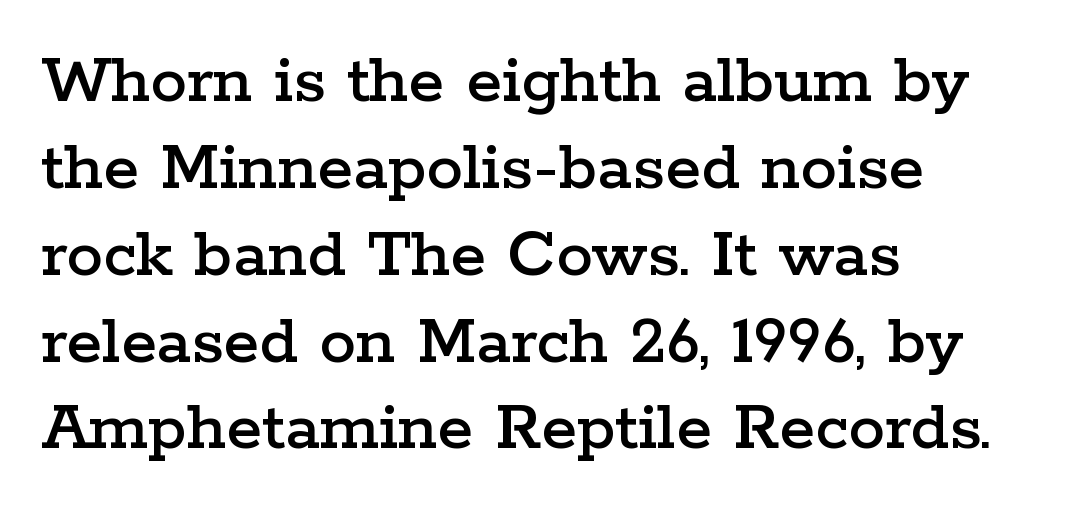
{"serif": "yes", "italic": "no", "width": "wide", "stroke_contrast": "low", "x_height": "medium", "monospaced": "no", "underline": "no", "align": "left", "line_spacing_ratio": 1.19, "letter_spacing": "normal", "letter_spacing_em": 0.0, "glyph_px": 73}
